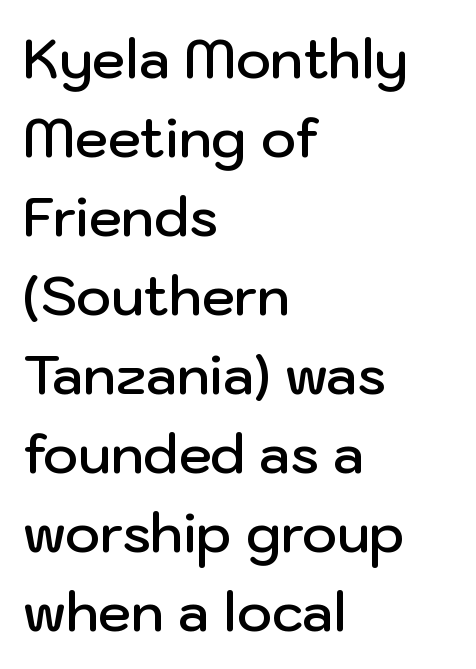
The image shows 53 px semibold sans-serif type, upright; set left-aligned, normal line spacing (1.49x), normal letter spacing, not underlined; low stroke contrast and a medium x-height.
